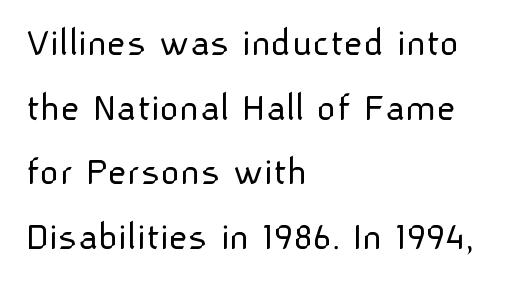
Each letter keeps its own natural width here, so spacing adapts to shape. This is not heavy type; no bold has been used. One-word summary of the alignment: left. The gaps between neighbouring characters are ordinary and unremarkable.
